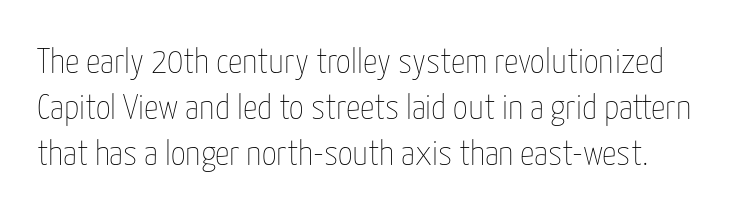
Q: Is the text bold? A: No.
Q: Is the text italic (slanted)? A: No, it is upright.
Q: Is the text underlined? A: No.
Q: Is the spacing between letters normal or unusually wide? A: Normal.
Q: Is the spacing between lines tight, normal or loose? A: Normal.
Q: Width (condensed, normal, or wide)? A: Condensed.
Q: Stroke contrast? A: Low.
Q: x-height? A: Medium.
Q: Monospaced? A: No.
